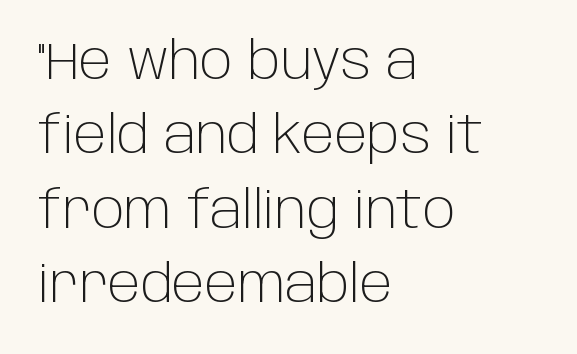
A clean baseline with only descenders dipping below it. Every character sits straight up, as roman type does. Horizontally, the lines are justified to the leading edge only. Stroke terminals: plain, sans-serif.
